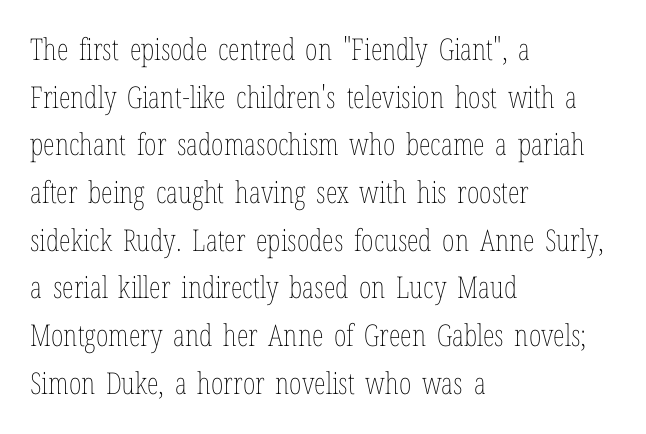
The image shows 30 px thin, condensed type, upright; set left-aligned, normal line spacing (1.59x), normal letter spacing, not underlined; low stroke contrast and a medium x-height.
